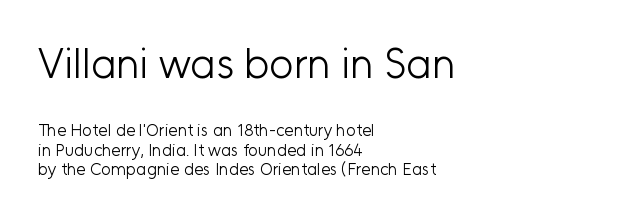
{"serif": "no", "italic": "no", "bold": "no", "weight": "light", "width": "normal", "stroke_contrast": "low", "x_height": "medium", "monospaced": "no", "underline": "no", "align": "left", "line_spacing": "tight", "line_spacing_ratio": 1.14, "letter_spacing": "normal", "letter_spacing_em": 0.0, "larger_block": "first", "size_ratio": 2.47, "glyph_px": 42}
